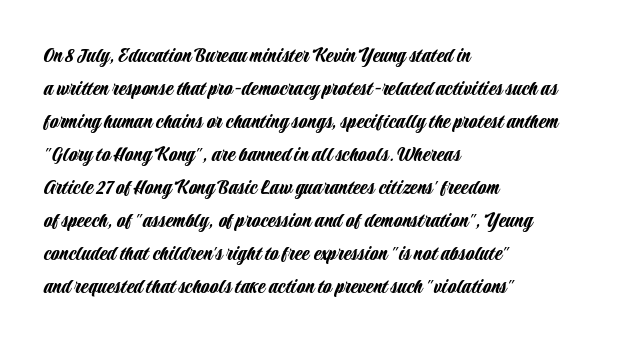
A clean baseline with only descenders dipping below it. Standard letterfit; no display-style spreading of the glyphs. Notice how descenders clear the ascenders below comfortably — that's standard leading. Does the copy run flush right? No — it runs flush left.
